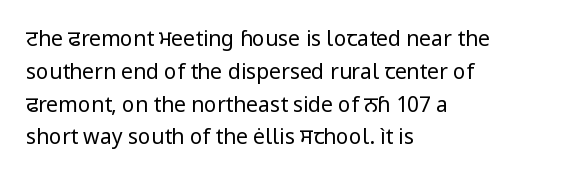
{"italic": "no", "bold": "no", "underline": "no", "align": "left", "line_spacing": "normal", "line_spacing_ratio": 1.56, "letter_spacing": "normal", "letter_spacing_em": 0.0, "glyph_px": 21}
